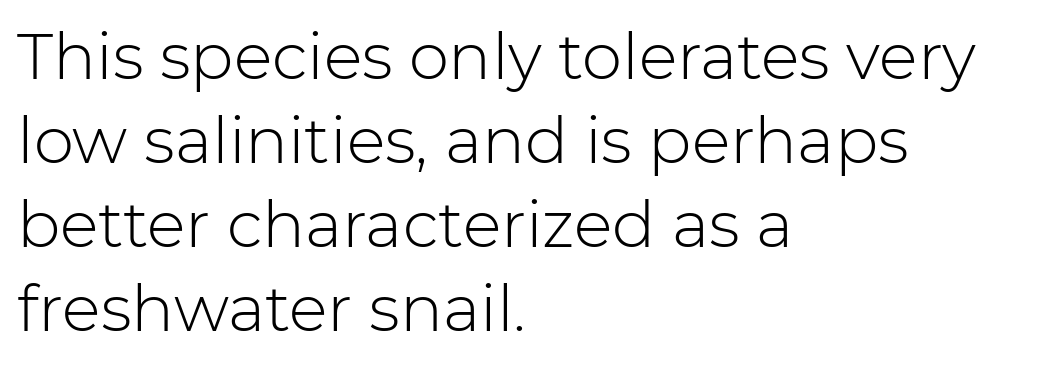
This reads as an unemphasized weight, regular at the heaviest. Beneath every word, the page is bare. Think of a printed novel: that variable character pitch is what you see here. Grotesque or geometric, the face here clearly has no serifs. In terms of letterspacing, this is plain default setting. These lines are set flush left with a ragged right edge.
